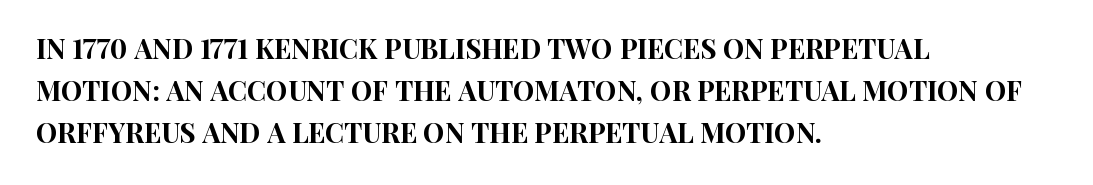
Q: Is the text italic (slanted)? A: No, it is upright.
Q: Is the text underlined? A: No.
Q: How is the paragraph aligned? A: Left-aligned.
Q: Is the spacing between letters normal or unusually wide? A: Normal.
Q: Is the spacing between lines tight, normal or loose? A: Normal.
